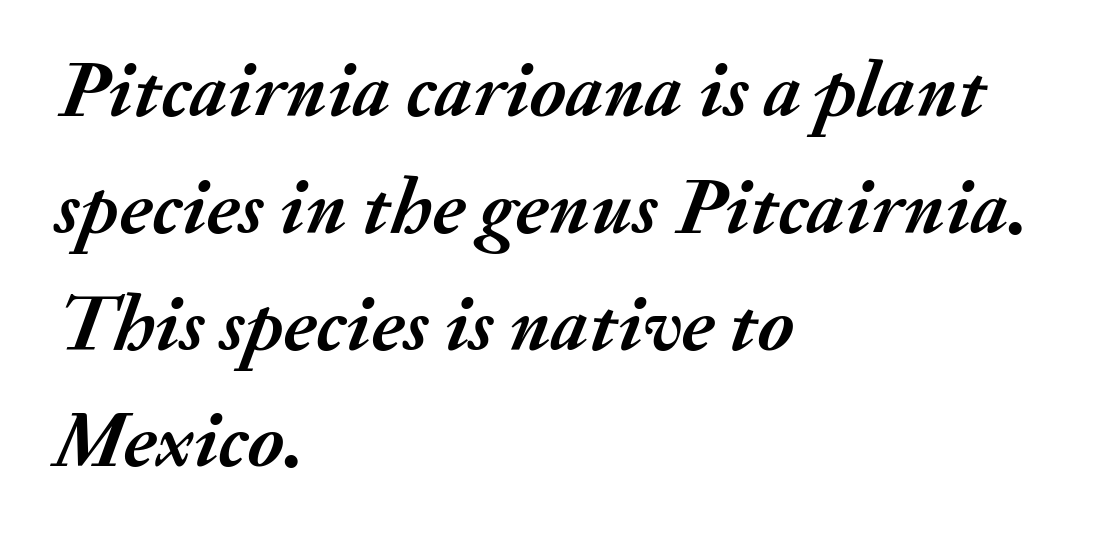
{"italic": "yes", "lean": "right", "slant_degrees": 20, "bold": "yes", "weight": "semibold", "width": "normal", "stroke_contrast": "medium", "x_height": "small", "monospaced": "no", "underline": "no", "align": "left", "line_spacing": "normal", "line_spacing_ratio": 1.46, "letter_spacing": "normal", "letter_spacing_em": 0.0, "glyph_px": 80}
